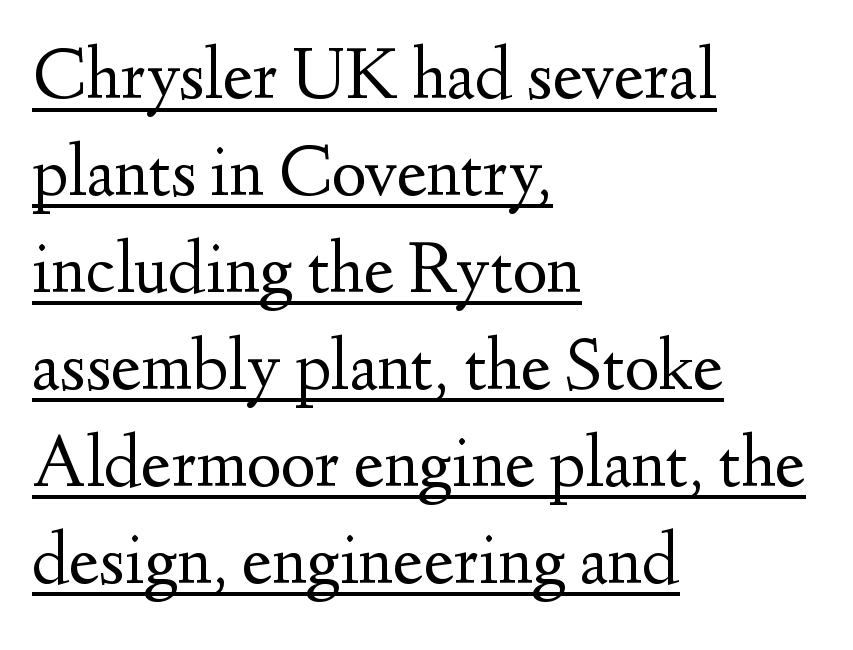
{"serif": "yes", "italic": "no", "bold": "no", "weight": "regular", "width": "normal", "stroke_contrast": "medium", "x_height": "small", "monospaced": "no", "underline": "yes", "align": "left", "line_spacing": "normal", "line_spacing_ratio": 1.31, "letter_spacing": "normal", "letter_spacing_em": 0.0, "glyph_px": 74}
